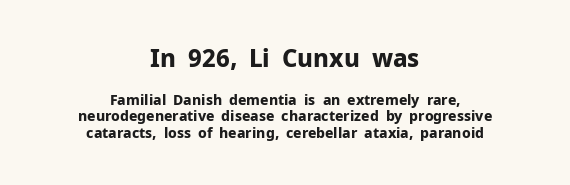
The image shows 24 px bold type, upright; set centered, line spacing 1.18x, normal letter spacing, not underlined; the first (top) block is 1.71x larger.
